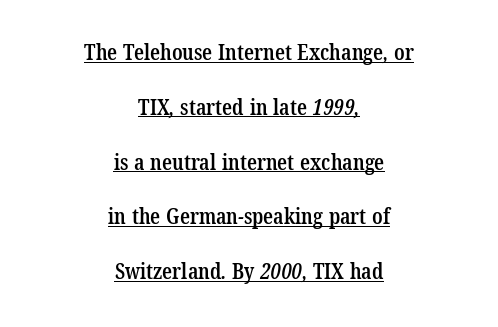
Each line of the rendering has a horizontal stroke beneath the glyphs. Stroke thickness is moderately raised; the sample reads as semibold. This sample is center-justified, so both line endings float freely. A typesetter would call this leading open, well beyond the default.
